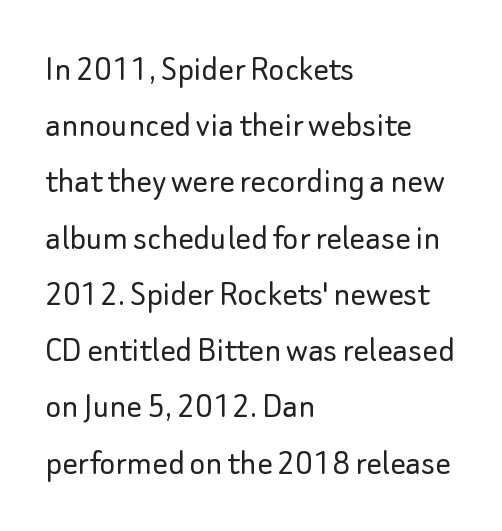
Posture: vertical. Varying glyph widths throughout — classic text-font behaviour. Is the stroke heavy? The answer is a plain regular-or-lighter. The gap between lines stays unmarked. You can tell from the bare stems that sans-serif type was used. Line beginnings align vertically; line endings do not.
